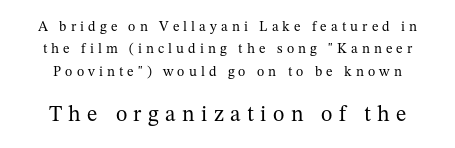
The image shows 22 px text type, upright; set normal line spacing (1.59x), unusually wide letter spacing (+0.29 em), not underlined; the second (bottom) block is 1.57x larger.
